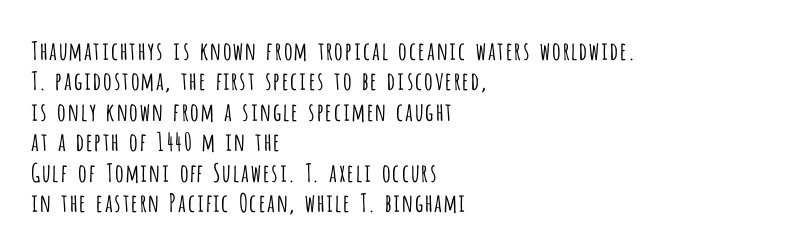
The image shows 25 px text type, upright; set left-aligned, line spacing 1.22x, normal letter spacing, not underlined.
